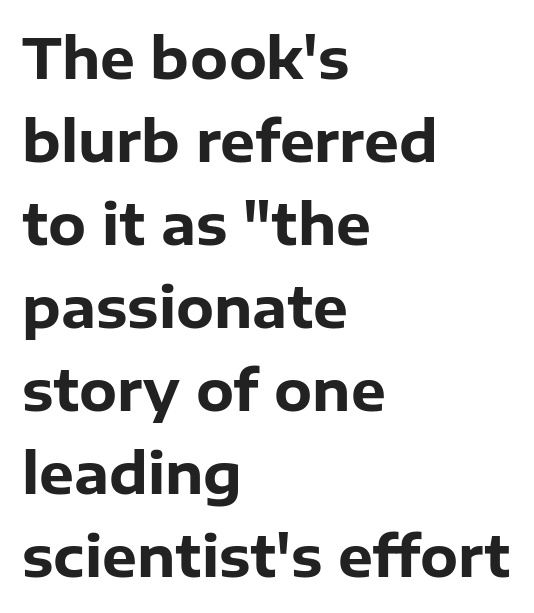
Q: Is the text bold? A: Yes.
Q: Is the text italic (slanted)? A: No, it is upright.
Q: Is the typeface a serif or a sans-serif typeface? A: Sans-serif.
Q: Is the text underlined? A: No.
Q: How is the paragraph aligned? A: Left-aligned.
Q: Is the spacing between letters normal or unusually wide? A: Normal.
Q: Is the spacing between lines tight, normal or loose? A: Normal.
Q: Width (condensed, normal, or wide)? A: Normal.
Q: Stroke contrast? A: Low.
Q: x-height? A: Medium.
Q: Monospaced? A: No.
